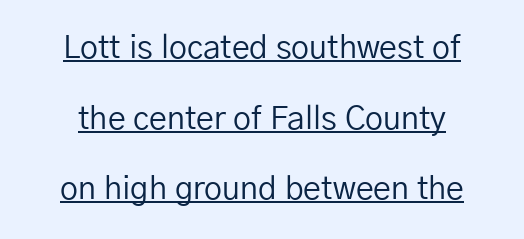
{"serif": "no", "italic": "no", "bold": "no", "weight": "regular", "width": "normal", "stroke_contrast": "low", "x_height": "medium", "monospaced": "no", "underline": "yes", "line_spacing": "loose", "line_spacing_ratio": 2.21, "letter_spacing": "normal", "letter_spacing_em": 0.0, "glyph_px": 32}
